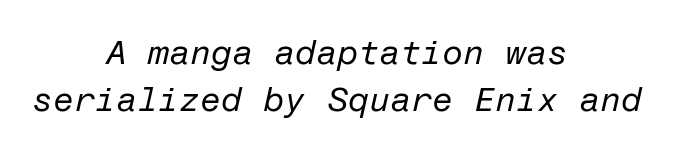
{"italic": "yes", "lean": "right", "slant_degrees": 12, "bold": "no", "weight": "regular", "width": "normal", "stroke_contrast": "low", "x_height": "medium", "underline": "no", "align": "center", "line_spacing": "normal", "line_spacing_ratio": 1.39, "letter_spacing": "normal", "letter_spacing_em": 0.0, "glyph_px": 34}
